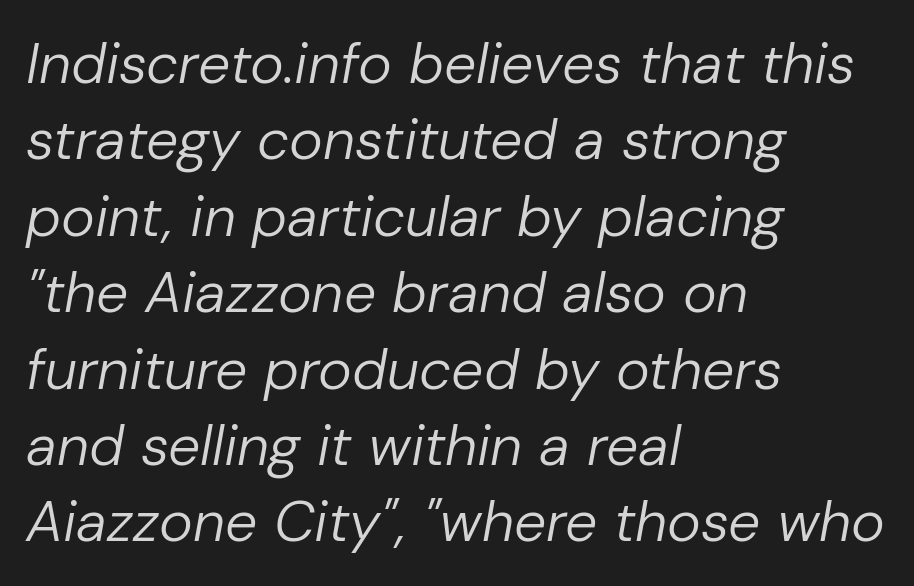
The image shows 57 px regular-weight type, italic (leaning right); set left-aligned, normal line spacing (1.34x), normal letter spacing, not underlined; low stroke contrast and a medium x-height.
